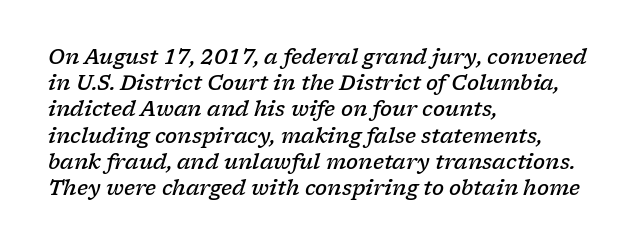
The image shows 20 px text type, italic (leaning right); set left-aligned, normal line spacing (1.31x), normal letter spacing, not underlined.
